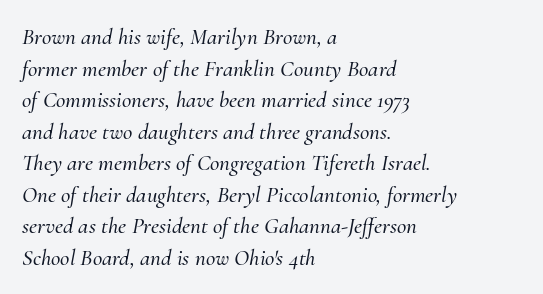
The image shows 23 px text type, italic (leaning right); set left-aligned, normal line spacing (1.37x), normal letter spacing, not underlined.
